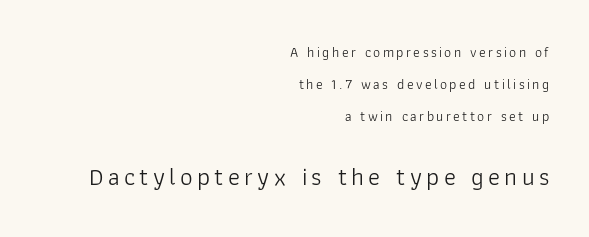
The image shows 25 px text type, upright; set right-aligned, loose line spacing (2.28x), not underlined; the second (bottom) block is 1.79x larger.
